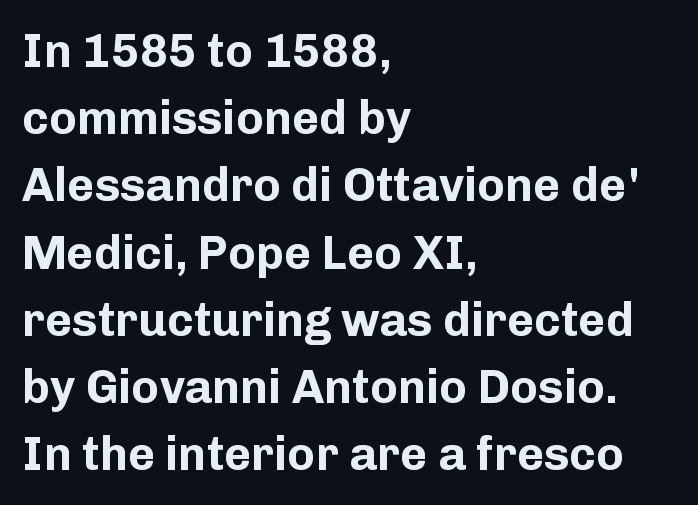
The image shows 47 px bold sans-serif type, upright; set left-aligned, normal line spacing (1.43x), normal letter spacing, not underlined; low stroke contrast and a medium x-height.
